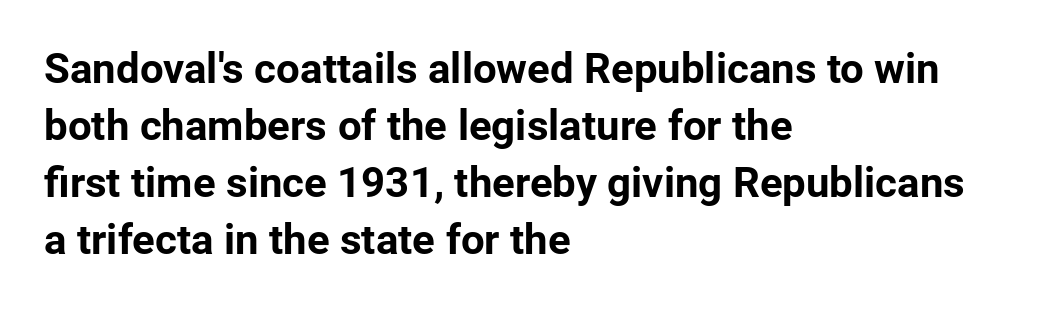
The ragged edge is on the right, which tells us the setting is flush left. The glyphs in this specimen are sans serif. Anything drawn beneath the words? Only blank space. Nope, not italic — everything's standing straight. The rendering uses a moderate line-height, typical for paragraphs.
